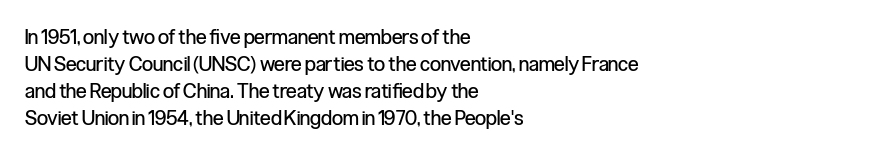
{"italic": "no", "bold": "no", "underline": "no", "align": "left", "line_spacing": "normal", "line_spacing_ratio": 1.35, "letter_spacing": "normal", "letter_spacing_em": 0.0, "glyph_px": 20}
